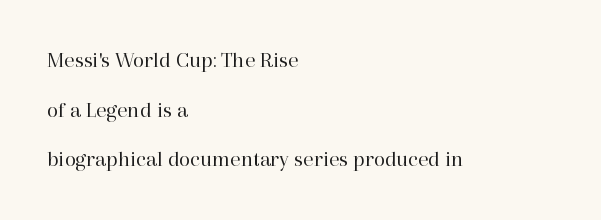
{"italic": "no", "bold": "no", "underline": "no", "align": "left", "line_spacing": "loose", "line_spacing_ratio": 2.16, "letter_spacing": "normal", "letter_spacing_em": 0.0, "glyph_px": 23}
